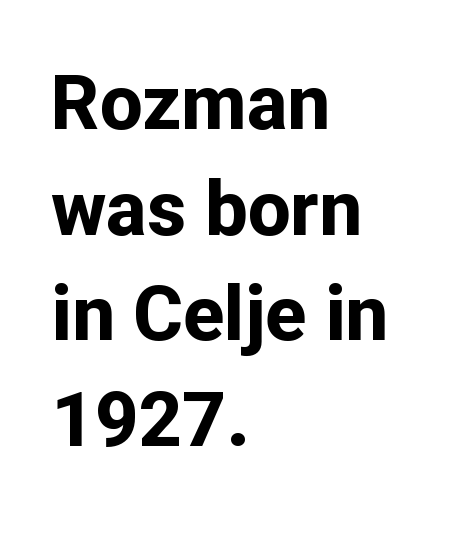
{"serif": "no", "italic": "no", "bold": "yes", "weight": "bold", "width": "normal", "stroke_contrast": "low", "x_height": "medium", "monospaced": "no", "underline": "no", "align": "left", "line_spacing": "normal", "line_spacing_ratio": 1.39, "letter_spacing": "normal", "letter_spacing_em": 0.0, "glyph_px": 76}
